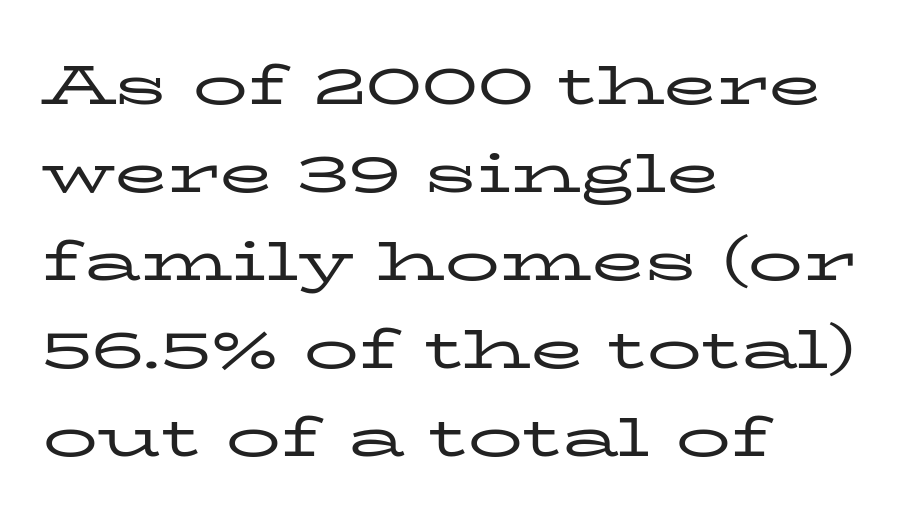
Line starts are locked; line ends wander. Check where the strokes stop: tiny serifs finish them off. Spacing verdict: proportional, widths tailored to each character. Compared with typical body copy, the letter spacing here is the same.
